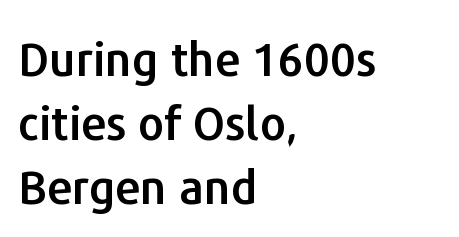
The image shows 46 px sans-serif type, upright; set left-aligned, normal line spacing (1.39x), normal letter spacing, not underlined; low stroke contrast and a medium x-height.
